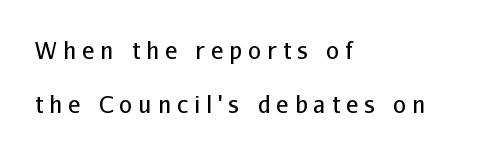
Q: Is the text bold? A: No.
Q: Is the text italic (slanted)? A: No, it is upright.
Q: Is the text underlined? A: No.
Q: How is the paragraph aligned? A: Left-aligned.
Q: Is the spacing between letters normal or unusually wide? A: Unusually wide.
Q: Is the spacing between lines tight, normal or loose? A: Loose.
